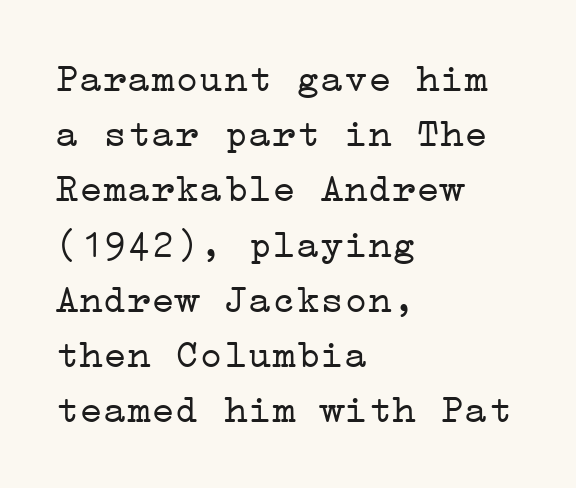
The zone under the glyphs is completely vacant. Yep, those are serifs on the letters. Successive baselines arrive at the customary interval. This rendering leaves character spacing at its baseline value.
